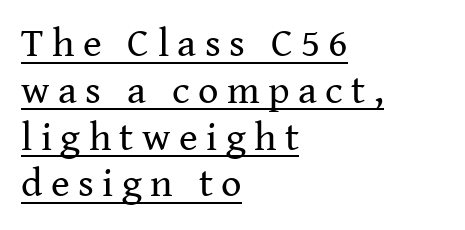
{"serif": "yes", "italic": "no", "bold": "no", "weight": "regular", "width": "normal", "stroke_contrast": "medium", "x_height": "medium", "monospaced": "no", "underline": "yes", "align": "left", "line_spacing_ratio": 1.17, "letter_spacing": "wide", "letter_spacing_em": 0.21, "glyph_px": 40}
